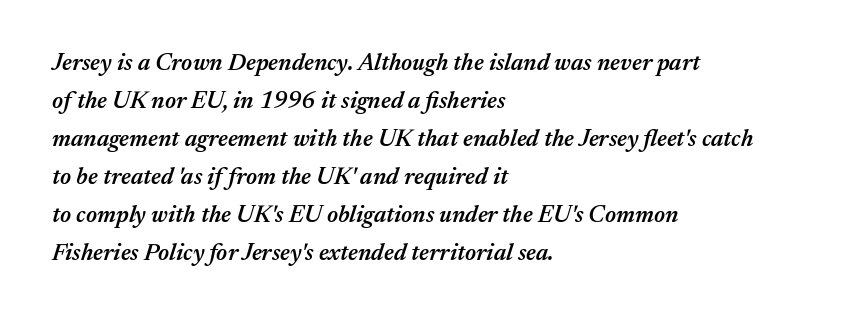
The image shows 24 px text type, italic (leaning right); set left-aligned, normal line spacing (1.58x), normal letter spacing, not underlined.
